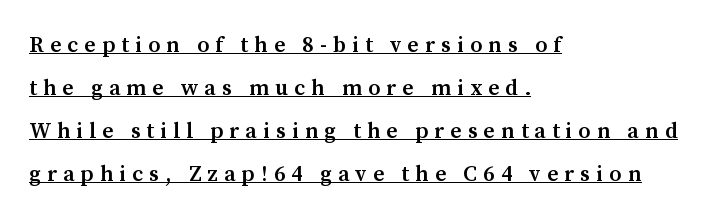
Which margin do the lines hug? The left one — the right edge is uneven. The rendering uses a large line-height, opening up the rows. The lettering stays uniformly vertical, giving the passage a roman look. What stands out about the letter spacing? Its width — letters are far apart.
